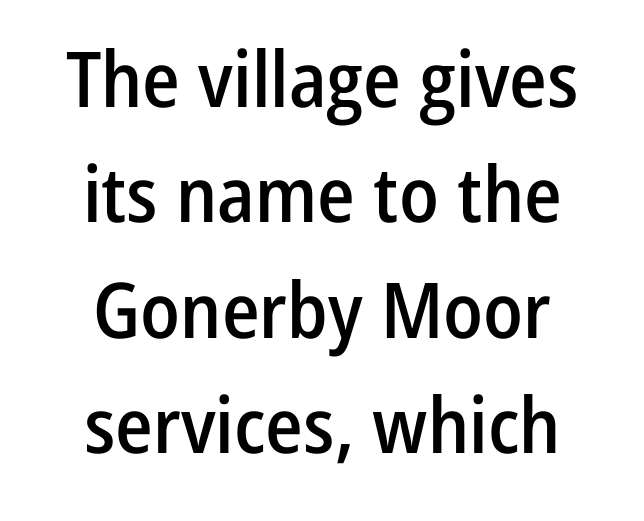
Q: Is the text bold? A: Semi-bold.
Q: Is the text italic (slanted)? A: No, it is upright.
Q: Is the typeface a serif or a sans-serif typeface? A: Sans-serif.
Q: Is the text underlined? A: No.
Q: Is the spacing between letters normal or unusually wide? A: Normal.
Q: Is the spacing between lines tight, normal or loose? A: Normal.
Q: Width (condensed, normal, or wide)? A: Condensed.
Q: Stroke contrast? A: Low.
Q: x-height? A: Medium.
Q: Monospaced? A: No.
